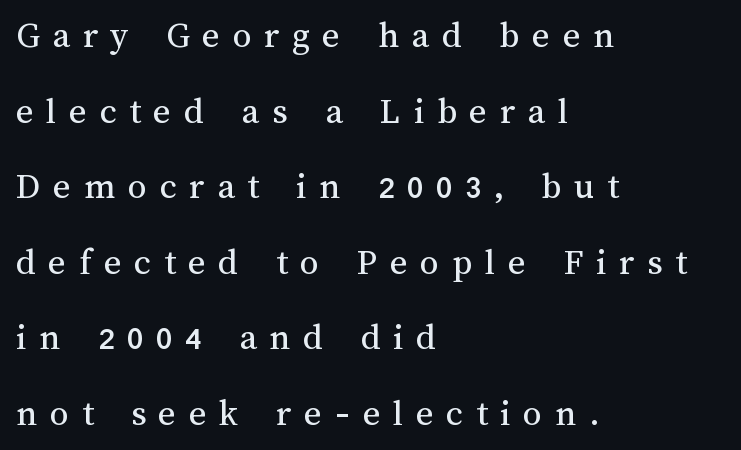
The image shows 38 px regular-weight type, upright; set left-aligned, loose line spacing (1.99x), unusually wide letter spacing (+0.33 em), not underlined; medium stroke contrast and a medium x-height.
